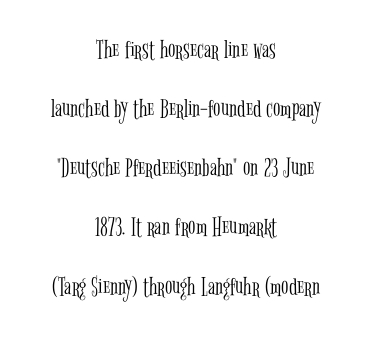
The image shows 27 px text type, upright; set centered, loose line spacing (2.19x), normal letter spacing, not underlined.
